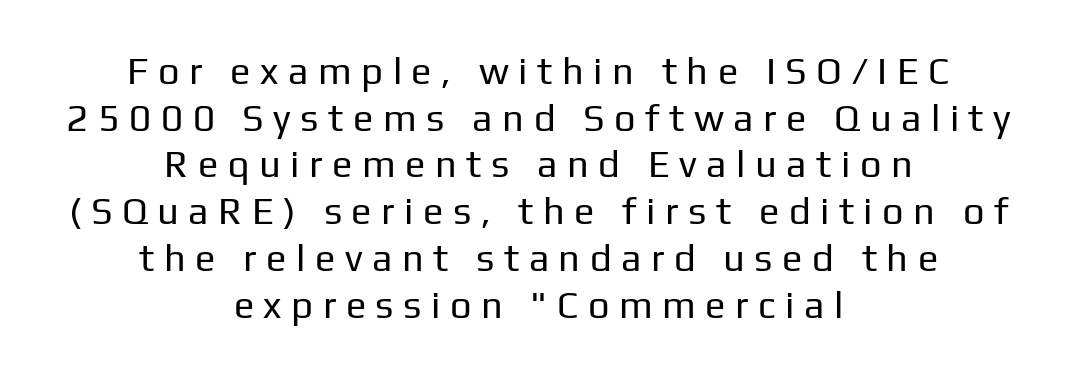
{"serif": "no", "italic": "no", "bold": "no", "weight": "regular", "width": "normal", "stroke_contrast": "low", "x_height": "medium", "monospaced": "no", "underline": "no", "align": "center", "line_spacing_ratio": 1.23, "letter_spacing": "wide", "letter_spacing_em": 0.25, "glyph_px": 38}
